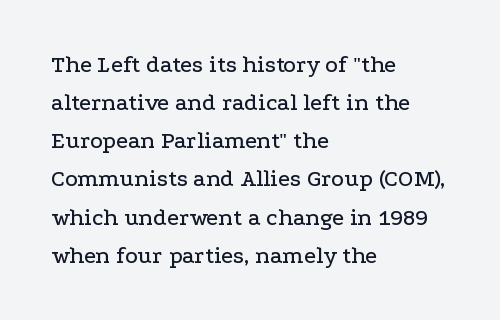
{"italic": "no", "underline": "no", "align": "left", "line_spacing": "normal", "line_spacing_ratio": 1.59, "letter_spacing": "normal", "letter_spacing_em": 0.0, "glyph_px": 24}
